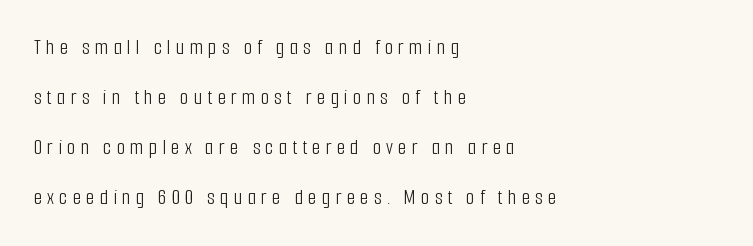
The image shows 22 px text type, upright; set left-aligned, loose line spacing (2.28x), unusually wide letter spacing (+0.23 em), not underlined.
